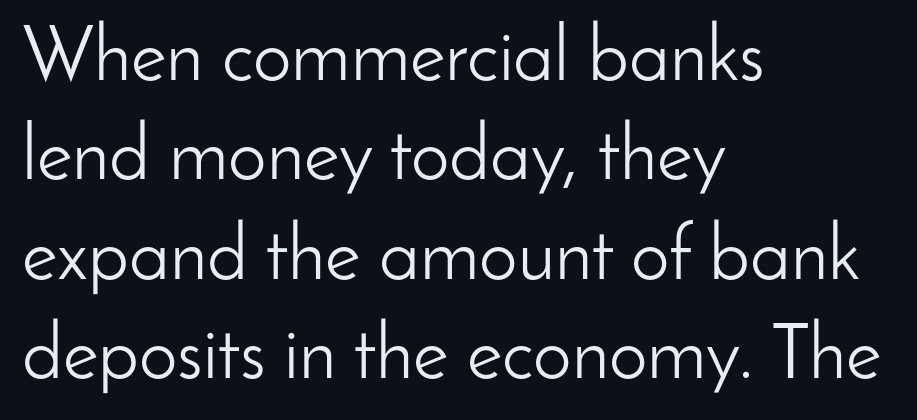
Q: Is the text bold? A: No.
Q: Is the text italic (slanted)? A: No, it is upright.
Q: Is the typeface a serif or a sans-serif typeface? A: Sans-serif.
Q: Is the text underlined? A: No.
Q: How is the paragraph aligned? A: Left-aligned.
Q: Is the spacing between letters normal or unusually wide? A: Normal.
Q: Is the spacing between lines tight, normal or loose? A: Normal.
Q: Width (condensed, normal, or wide)? A: Normal.
Q: Stroke contrast? A: Low.
Q: x-height? A: Small.
Q: Monospaced? A: No.
